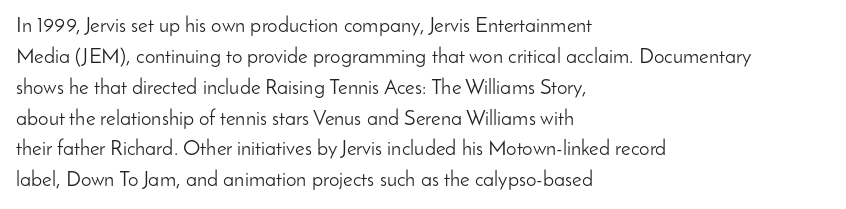
The image shows 21 px text type, upright; set left-aligned, normal line spacing (1.47x), normal letter spacing, not underlined.
